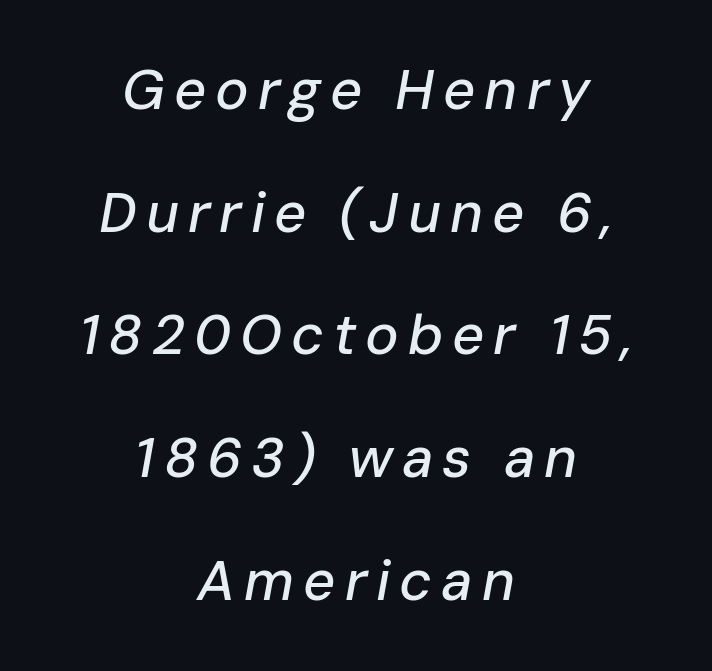
Neither beginnings nor endings align; midpoints do. A clean baseline with only descenders dipping below it. The rendering uses a large line-height, opening up the rows. Does the lettering tilt? It does — this is italic. A typesetter would call this proportional, since set widths differ per character.
